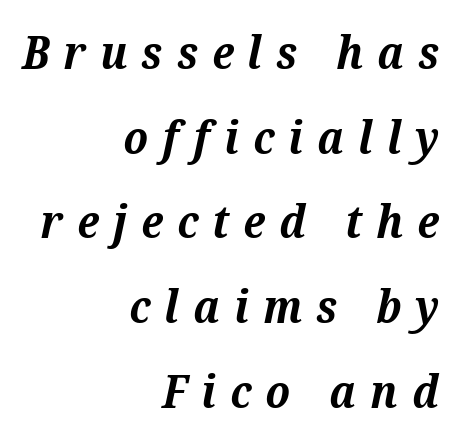
This rendering features lettering with no underline. This is serif lettering, the kind often seen in printed books. Yep, that's italic — everything's leaning. The ragged edge is on the left, which tells us the setting is flush right. The passage shown is typed in a proportional face where columns would drift.
